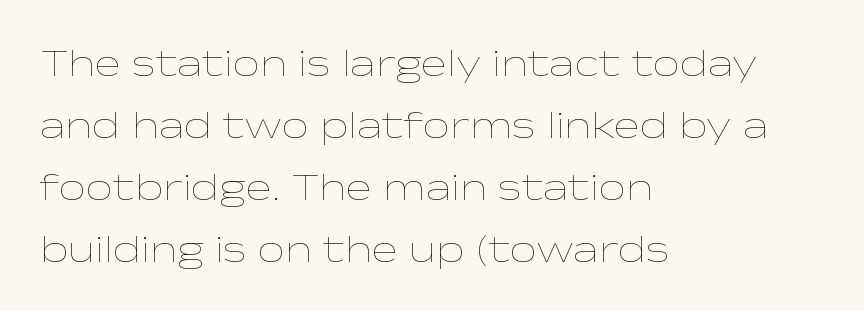
{"italic": "no", "bold": "no", "weight": "thin", "width": "wide", "stroke_contrast": "low", "x_height": "medium", "monospaced": "no", "underline": "no", "align": "left", "line_spacing": "normal", "line_spacing_ratio": 1.59, "letter_spacing": "normal", "letter_spacing_em": 0.0, "glyph_px": 39}
